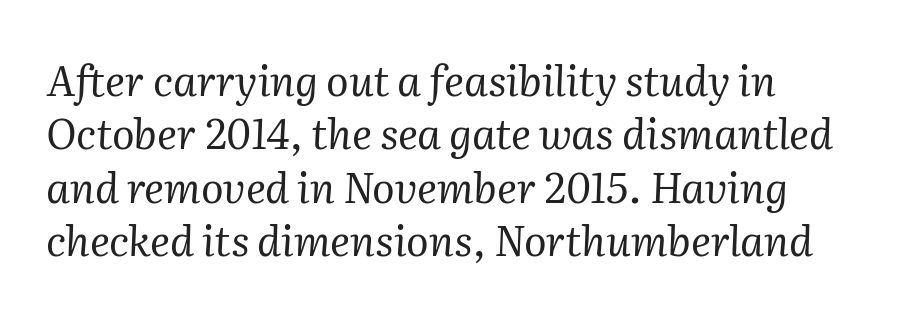
Q: Is the text bold? A: No.
Q: Is the text italic (slanted)? A: Yes, it leans right by about 2 degrees.
Q: Is the typeface a serif or a sans-serif typeface? A: Serif.
Q: Is the text underlined? A: No.
Q: How is the paragraph aligned? A: Left-aligned.
Q: Is the spacing between letters normal or unusually wide? A: Normal.
Q: Is the spacing between lines tight, normal or loose? A: Normal.
Q: Width (condensed, normal, or wide)? A: Normal.
Q: Stroke contrast? A: Medium.
Q: x-height? A: Medium.
Q: Monospaced? A: No.
